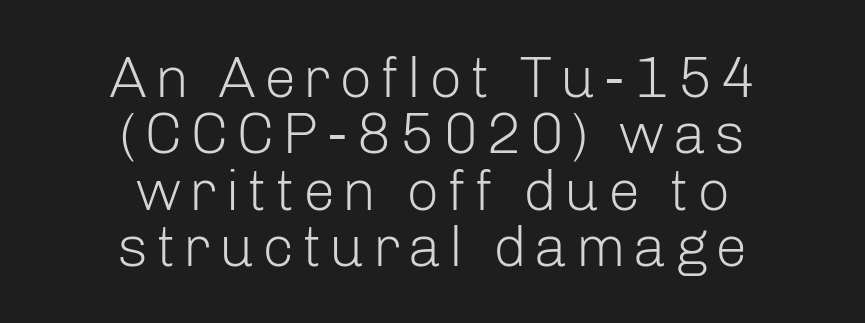
Q: Is the text bold? A: No.
Q: Is the text italic (slanted)? A: No, it is upright.
Q: Is the typeface a serif or a sans-serif typeface? A: Sans-serif.
Q: Is the text underlined? A: No.
Q: How is the paragraph aligned? A: Centered.
Q: Is the spacing between lines tight, normal or loose? A: Tight.
Q: Width (condensed, normal, or wide)? A: Normal.
Q: Stroke contrast? A: Low.
Q: x-height? A: Medium.
Q: Monospaced? A: No.
